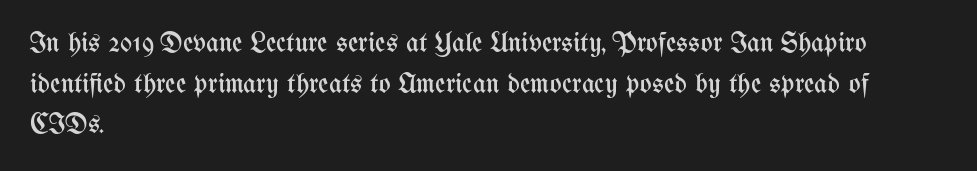
Q: Is the text bold? A: No.
Q: Is the text italic (slanted)? A: No, it is upright.
Q: Is the text underlined? A: No.
Q: How is the paragraph aligned? A: Left-aligned.
Q: Is the spacing between letters normal or unusually wide? A: Normal.
Q: Is the spacing between lines tight, normal or loose? A: Normal.
Q: Width (condensed, normal, or wide)? A: Condensed.
Q: Stroke contrast? A: Medium.
Q: x-height? A: Medium.
Q: Monospaced? A: No.
